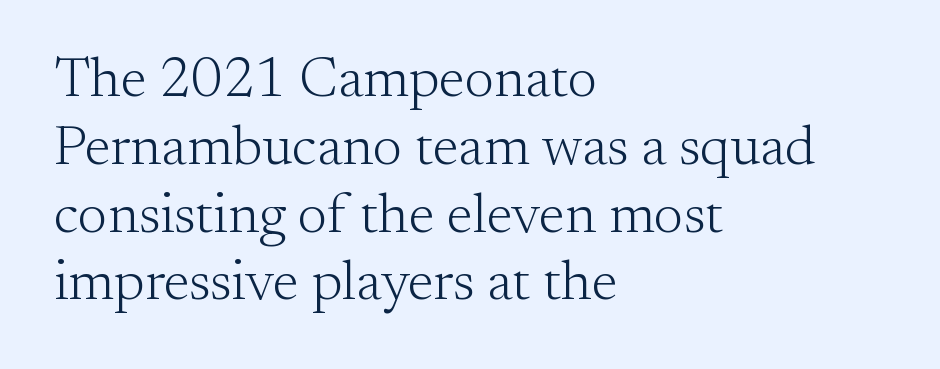
Inter-character spacing is left at the font's built-in metrics. Anything drawn beneath the words? Only blank space. The text block is weighted toward the left margin, trailing off unevenly rightward. Stem width sits at or under what a default text font uses.
